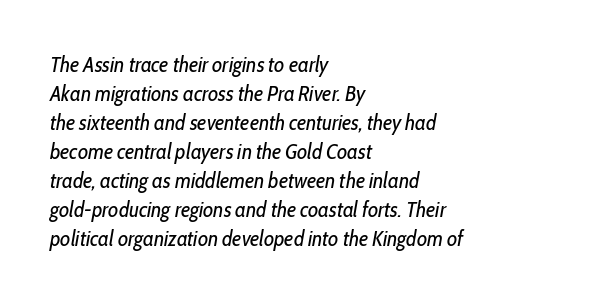
{"italic": "yes", "lean": "right", "slant_degrees": 10, "bold": "no", "underline": "no", "align": "left", "line_spacing": "normal", "line_spacing_ratio": 1.32, "letter_spacing": "normal", "letter_spacing_em": 0.0, "glyph_px": 22}
